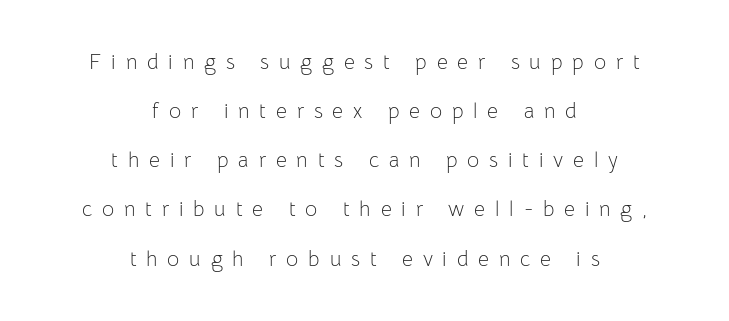
Q: Is the text bold? A: No.
Q: Is the text italic (slanted)? A: No, it is upright.
Q: Is the text underlined? A: No.
Q: How is the paragraph aligned? A: Centered.
Q: Is the spacing between letters normal or unusually wide? A: Unusually wide.
Q: Is the spacing between lines tight, normal or loose? A: Loose.
